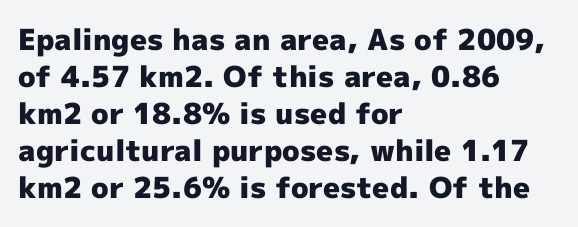
{"serif": "no", "italic": "no", "bold": "yes", "weight": "heavy", "width": "normal", "x_height": "medium", "monospaced": "no", "underline": "no", "align": "left", "line_spacing": "normal", "line_spacing_ratio": 1.28, "letter_spacing": "normal", "letter_spacing_em": 0.0, "glyph_px": 29}
